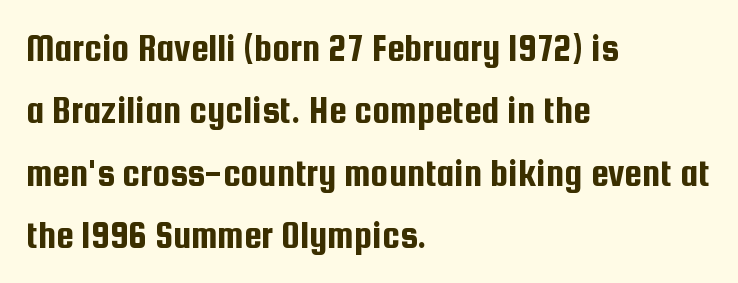
Q: Is the text italic (slanted)? A: No, it is upright.
Q: Is the typeface a serif or a sans-serif typeface? A: Sans-serif.
Q: Is the text underlined? A: No.
Q: How is the paragraph aligned? A: Left-aligned.
Q: Is the spacing between letters normal or unusually wide? A: Normal.
Q: Is the spacing between lines tight, normal or loose? A: Normal.
Q: Width (condensed, normal, or wide)? A: Condensed.
Q: Stroke contrast? A: Low.
Q: x-height? A: Medium.
Q: Monospaced? A: No.
